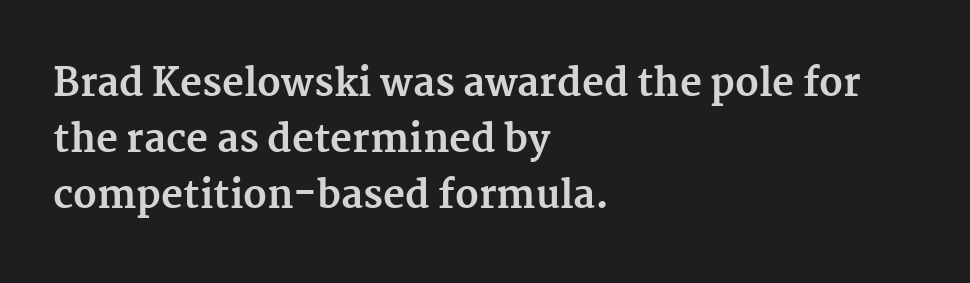
{"serif": "yes", "italic": "no", "bold": "yes", "weight": "bold", "width": "normal", "stroke_contrast": "medium", "x_height": "medium", "monospaced": "no", "underline": "no", "align": "left", "line_spacing": "normal", "line_spacing_ratio": 1.47, "letter_spacing": "normal", "letter_spacing_em": 0.0, "glyph_px": 38}
